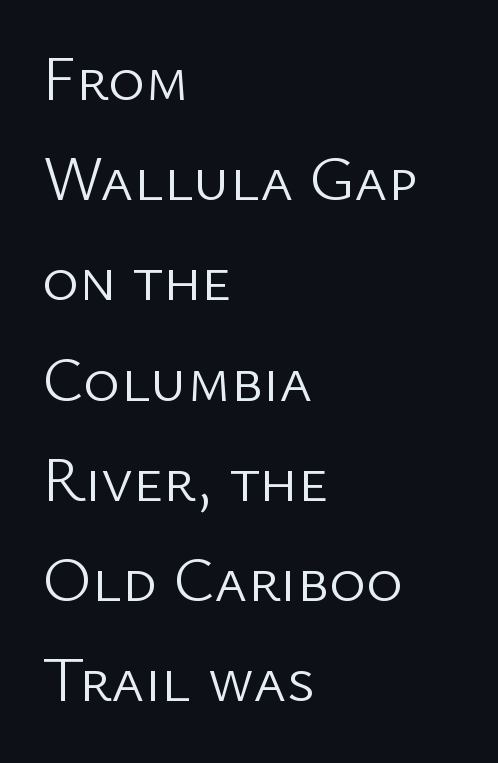
{"serif": "no", "italic": "no", "bold": "no", "weight": "light", "width": "normal", "stroke_contrast": "low", "x_height": "medium", "monospaced": "no", "underline": "no", "align": "left", "line_spacing": "normal", "line_spacing_ratio": 1.59, "letter_spacing": "normal", "letter_spacing_em": 0.0, "glyph_px": 63}
